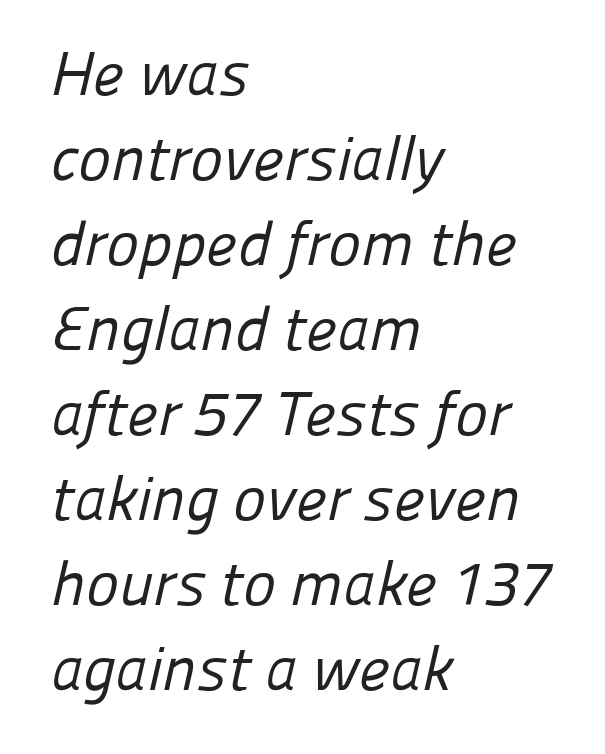
{"serif": "no", "bold": "no", "weight": "regular", "width": "normal", "stroke_contrast": "low", "x_height": "medium", "monospaced": "no", "underline": "no", "align": "left", "line_spacing": "normal", "line_spacing_ratio": 1.37, "letter_spacing": "normal", "letter_spacing_em": 0.0, "glyph_px": 62}
